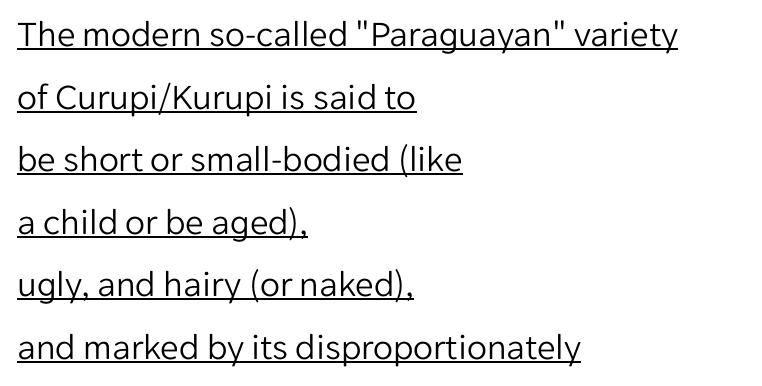
The image shows 37 px light sans-serif type, upright; set left-aligned, normal line spacing (1.69x), normal letter spacing, underlined; low stroke contrast and a medium x-height.
